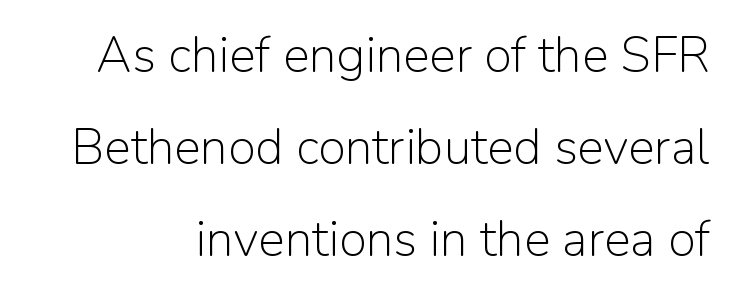
The image shows 50 px light sans-serif type, upright; set line spacing 1.84x, normal letter spacing, not underlined; low stroke contrast and a medium x-height.
